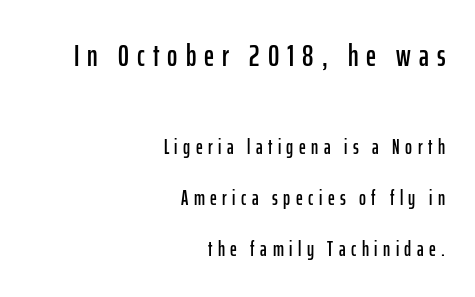
{"serif": "no", "italic": "no", "width": "condensed", "stroke_contrast": "low", "x_height": "medium", "monospaced": "no", "underline": "no", "align": "right", "line_spacing": "loose", "line_spacing_ratio": 2.43, "letter_spacing": "wide", "letter_spacing_em": 0.26, "larger_block": "first", "size_ratio": 1.48, "glyph_px": 31}
